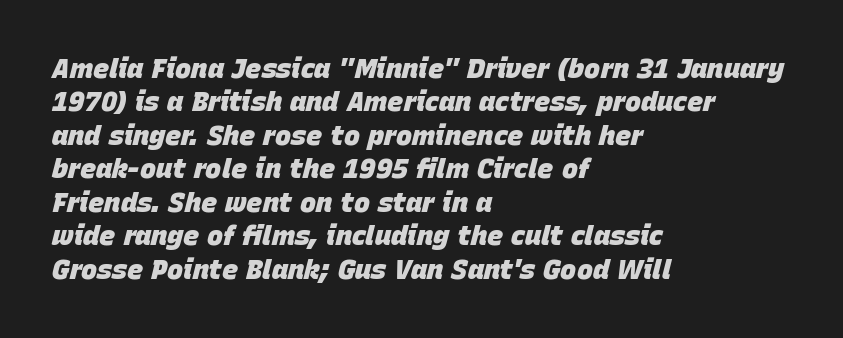
The lettering tilts uniformly, giving the passage an italic look. Quick note: underline off. Letter spacing: default. Is the type bold? Yes — the strokes are clearly thick and heavy.
